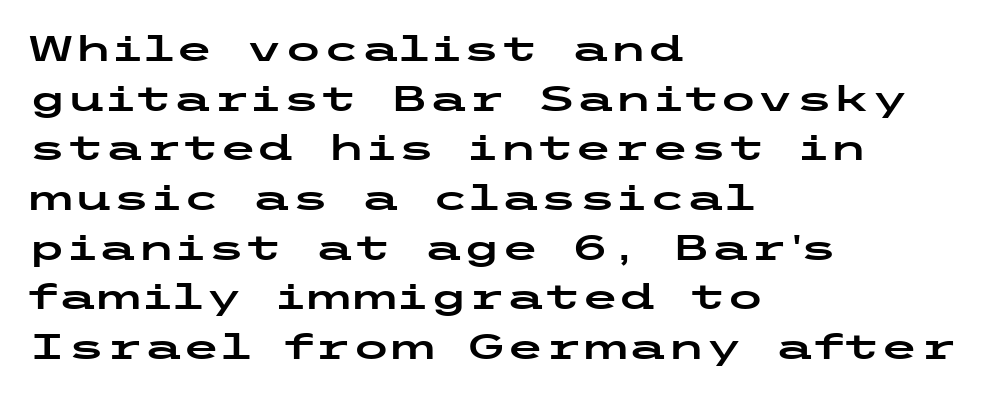
The image shows 35 px wide sans-serif type, upright; set left-aligned, normal line spacing (1.42x), normal letter spacing, not underlined; low stroke contrast and a medium x-height.
